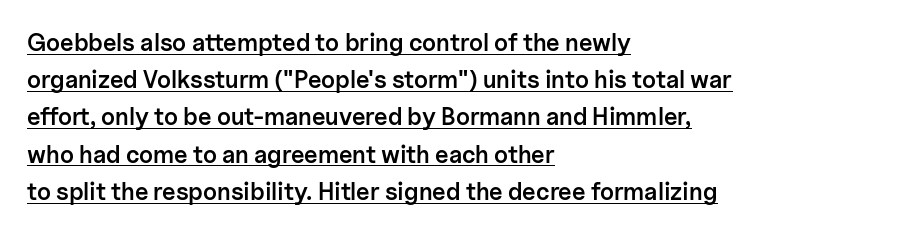
The image shows 24 px text type, upright; set left-aligned, normal line spacing (1.55x), normal letter spacing, underlined.
